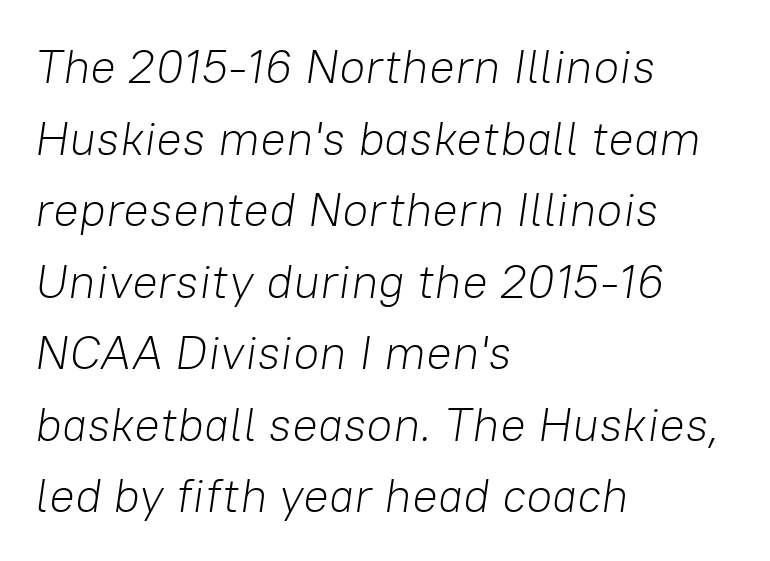
{"italic": "yes", "lean": "right", "slant_degrees": 8, "bold": "no", "weight": "light", "width": "normal", "stroke_contrast": "low", "x_height": "medium", "monospaced": "no", "underline": "no", "align": "left", "line_spacing": "normal", "line_spacing_ratio": 1.49, "letter_spacing": "normal", "letter_spacing_em": 0.0, "glyph_px": 48}
